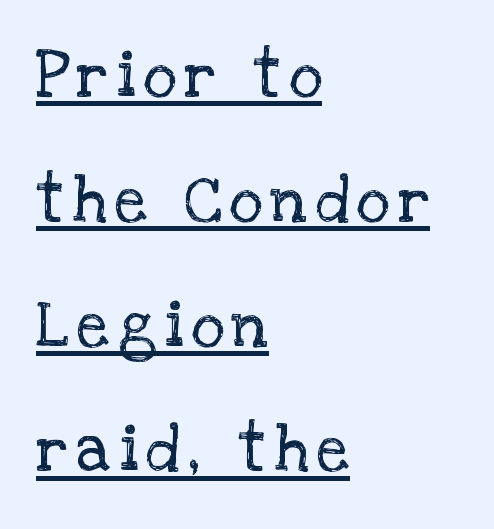
{"serif": "yes", "italic": "no", "bold": "no", "weight": "regular", "width": "normal", "stroke_contrast": "low", "x_height": "large", "monospaced": "no", "underline": "yes", "align": "left", "line_spacing": "loose", "line_spacing_ratio": 1.92, "glyph_px": 65}
